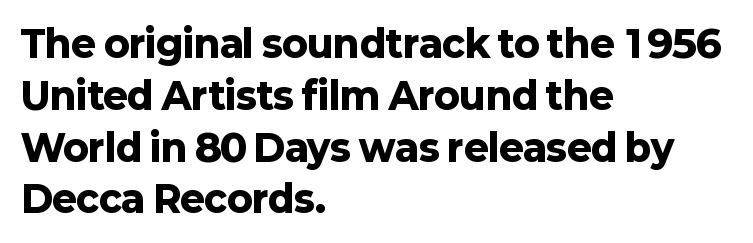
{"serif": "no", "italic": "no", "bold": "yes", "weight": "heavy", "width": "normal", "stroke_contrast": "low", "x_height": "medium", "monospaced": "no", "underline": "no", "align": "left", "line_spacing": "normal", "line_spacing_ratio": 1.4, "letter_spacing": "normal", "letter_spacing_em": 0.0, "glyph_px": 37}
